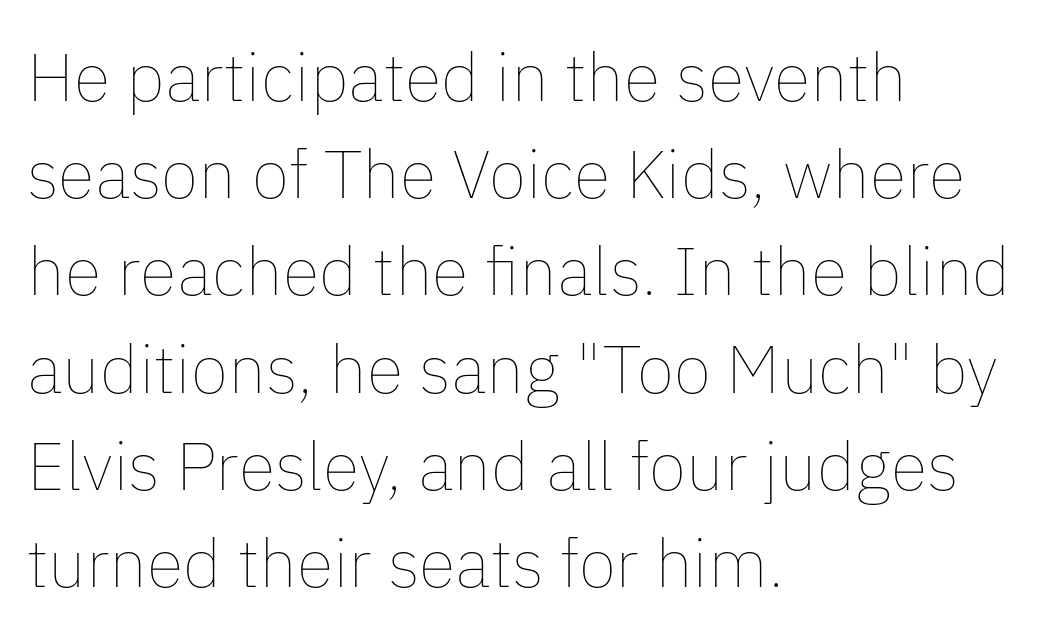
{"italic": "no", "bold": "no", "weight": "thin", "width": "normal", "stroke_contrast": "low", "x_height": "medium", "monospaced": "no", "underline": "no", "align": "left", "line_spacing": "normal", "line_spacing_ratio": 1.43, "letter_spacing": "normal", "letter_spacing_em": 0.0, "glyph_px": 68}
